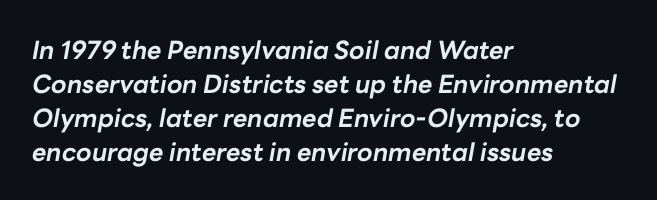
Glyph-to-glyph distance matches everyday printed text. A clean baseline with only descenders dipping below it. This sample keeps an unexceptional amount of space between lines. If you drew a line through each stem, it would be angled. The passage shown is emphatically bold.
